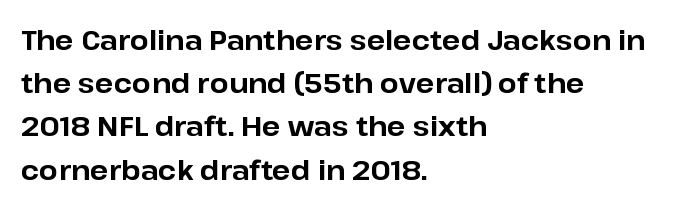
The image shows 27 px bold type, upright; set left-aligned, normal line spacing (1.6x), normal letter spacing, not underlined.
